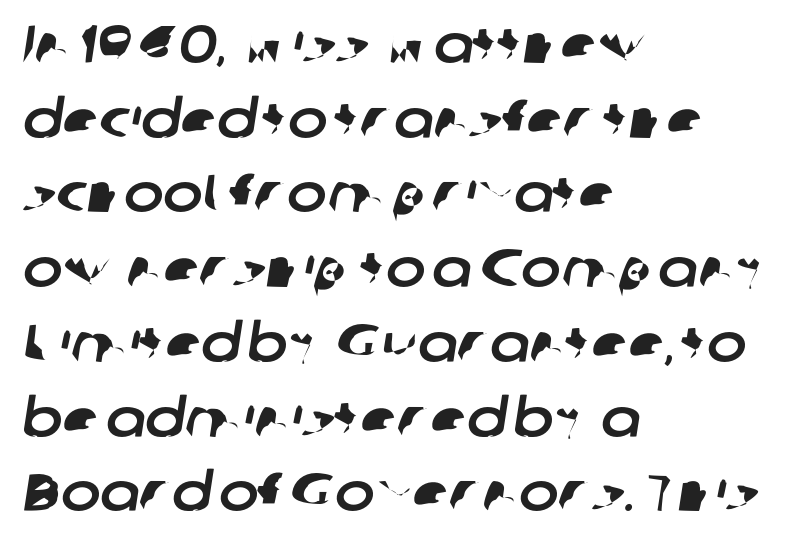
Where is the straight margin? On the left. Any mark beneath the type? The region is blank. Each word holds together tightly as a unit, with standard inter-letter gaps. The rendering shows plain stroke endings on the letterforms — a sans-serif design.
